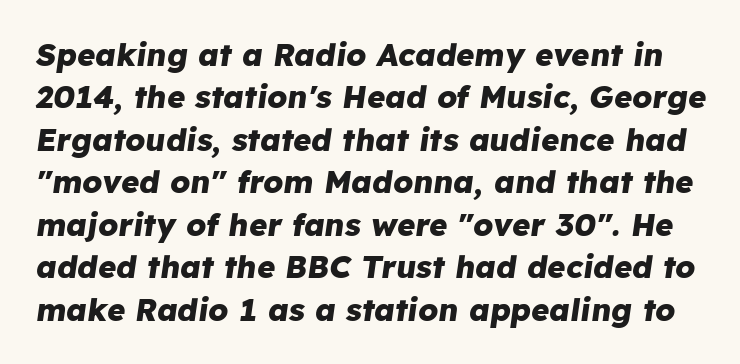
The text carries the slant typical of an italic or oblique font. The space beneath each line is pristine and unruled. Vertically, the passage feels balanced, rows spaced as you'd expect. The letters sit at their default tracking, neither squeezed nor spread. Varying glyph widths throughout — classic text-font behaviour. Notice how thick the strokes are: this is what a full bold looks like.
